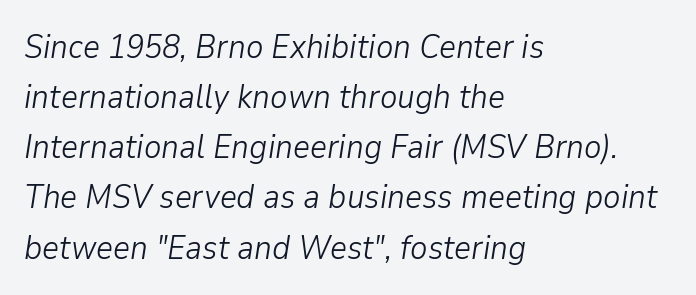
Q: Is the text bold? A: No.
Q: Is the text italic (slanted)? A: Yes, it leans right by about 9 degrees.
Q: Is the text underlined? A: No.
Q: How is the paragraph aligned? A: Left-aligned.
Q: Is the spacing between letters normal or unusually wide? A: Normal.
Q: Is the spacing between lines tight, normal or loose? A: Normal.
Q: Width (condensed, normal, or wide)? A: Normal.
Q: Stroke contrast? A: Low.
Q: x-height? A: Medium.
Q: Monospaced? A: No.
